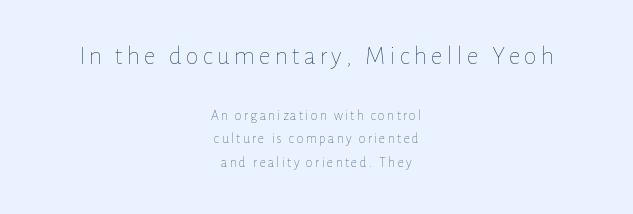
The image shows 26 px text type, upright; set centered, normal line spacing (1.69x), not underlined; the first (top) block is 1.86x larger.
